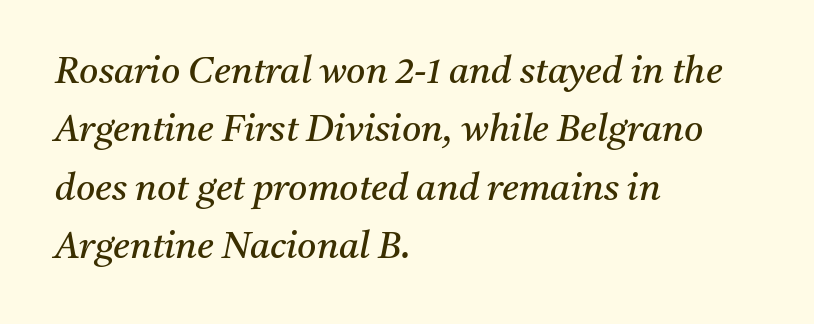
Rule under the text: the space is simply empty. Is this a sans? No — the strokes have serifs. The line texture is even and compact thanks to regular tracking. The letterforms sit at book weight or below. Teacher's note: observe the even left margin — that is flush-left alignment.
